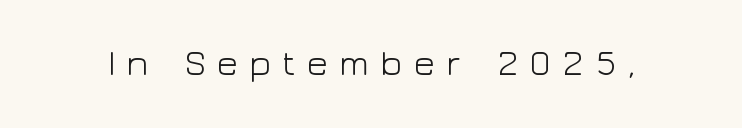
Q: Is the text bold? A: No.
Q: Is the text italic (slanted)? A: No, it is upright.
Q: Is the typeface a serif or a sans-serif typeface? A: Sans-serif.
Q: Is the text underlined? A: No.
Q: Is the spacing between letters normal or unusually wide? A: Unusually wide.
Q: Width (condensed, normal, or wide)? A: Wide.
Q: Stroke contrast? A: Low.
Q: x-height? A: Medium.
Q: Monospaced? A: No.
